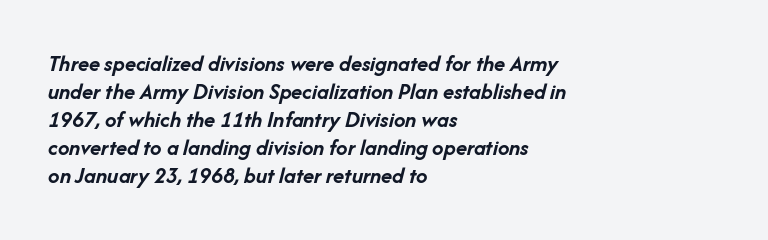
Between one letter and the next there's only the usual sliver of space. Plain, unruled lines of type. The glyphs have the mass of a bold cut. The paragraph shown leans on its left margin. Slanted lettering throughout.
